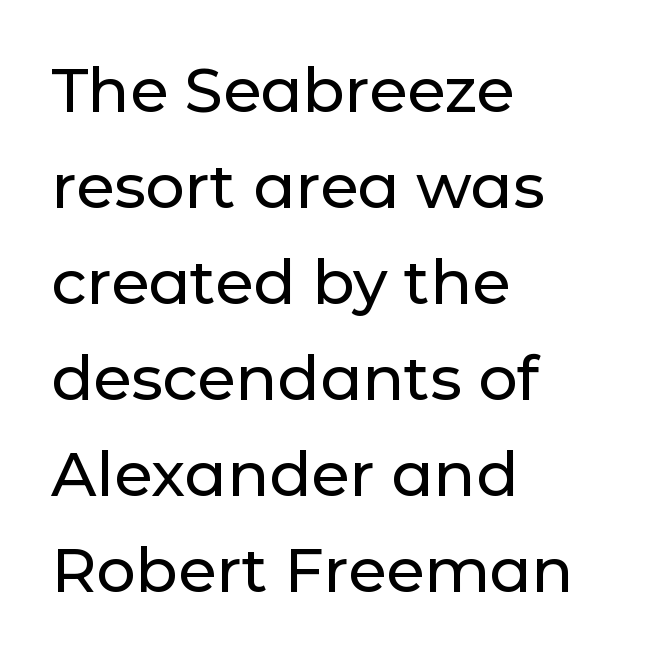
Q: Is the text italic (slanted)? A: No, it is upright.
Q: Is the typeface a serif or a sans-serif typeface? A: Sans-serif.
Q: Is the text underlined? A: No.
Q: How is the paragraph aligned? A: Left-aligned.
Q: Is the spacing between letters normal or unusually wide? A: Normal.
Q: Is the spacing between lines tight, normal or loose? A: Normal.
Q: Width (condensed, normal, or wide)? A: Normal.
Q: Stroke contrast? A: Low.
Q: x-height? A: Medium.
Q: Monospaced? A: No.
